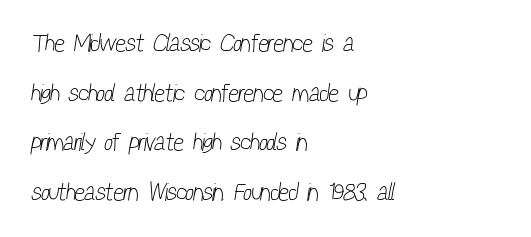
Nobody touched the tracking dial on this one. Bare-footed words on every line. If you measured baseline to baseline, you'd find a long distance. Is the block centered? No — it sits flush against the left margin. A quiet, ordinary-to-light weight characterises the typeface.
